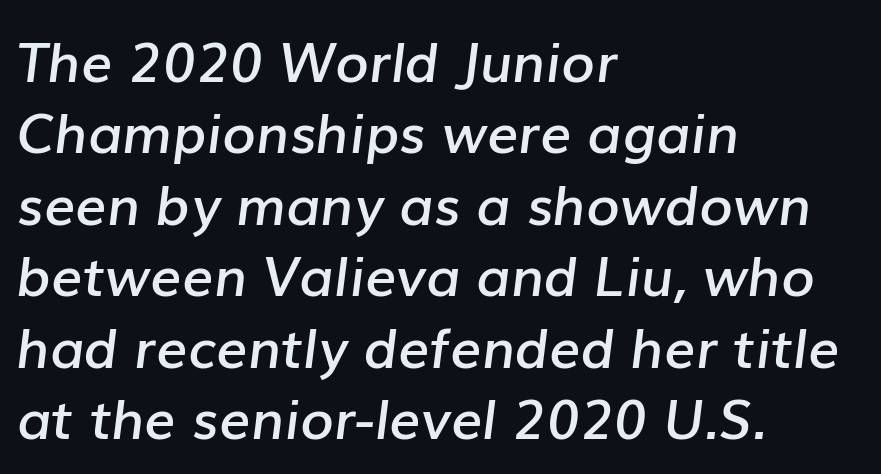
{"italic": "yes", "lean": "right", "slant_degrees": 7, "bold": "semi", "weight": "semibold", "width": "normal", "stroke_contrast": "low", "x_height": "medium", "monospaced": "no", "underline": "no", "align": "left", "line_spacing": "normal", "line_spacing_ratio": 1.3, "letter_spacing": "normal", "letter_spacing_em": 0.0, "glyph_px": 55}
